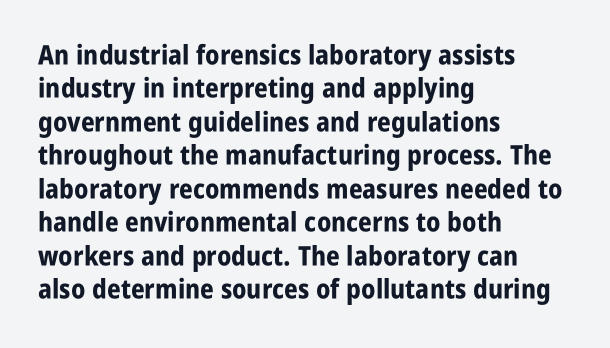
There is no visible air inserted between adjacent glyphs. Compared with a centered layout, this one pins lines to the left instead. The strokes are fattened all the way to bold. A typesetter would mark this as roman, not italic. The words here are not underlined.
